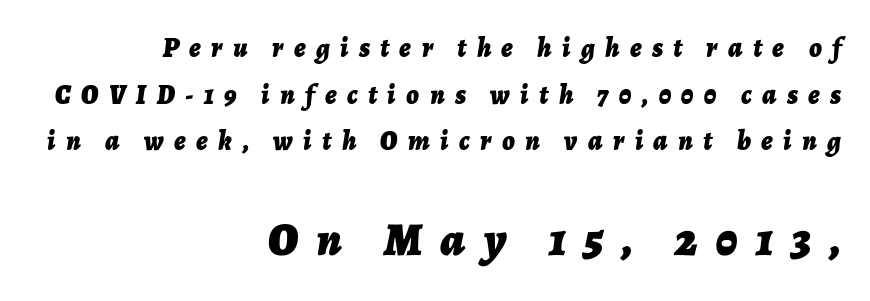
This sample has the flowing, uneven cadence of proportional lettering. Compared with a flush-left layout, this one pins lines to the opposite, right side. Size hierarchy here favors the trailing block over the leading one. The gap between lines stays unmarked. Heavy-handed strokes throughout: this text is bold.
